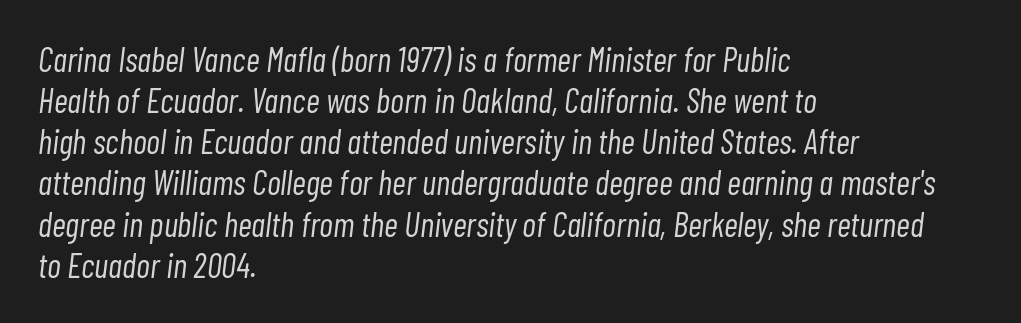
{"italic": "yes", "lean": "right", "slant_degrees": 7, "bold": "no", "weight": "light", "width": "condensed", "stroke_contrast": "low", "x_height": "medium", "monospaced": "no", "underline": "no", "align": "left", "line_spacing_ratio": 1.21, "letter_spacing": "normal", "letter_spacing_em": 0.0, "glyph_px": 34}
